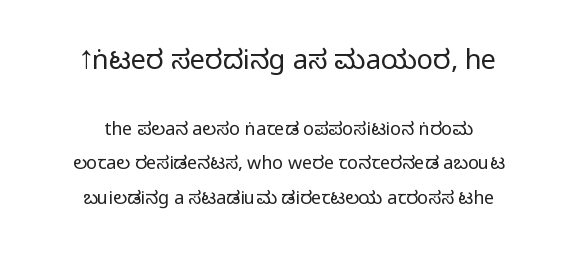
Q: Is the text bold? A: No.
Q: Is the text italic (slanted)? A: No, it is upright.
Q: Is the text underlined? A: No.
Q: How is the paragraph aligned? A: Centered.
Q: Is the spacing between letters normal or unusually wide? A: Normal.
Q: Is the spacing between lines tight, normal or loose? A: Loose.
Q: Which block of text is set in a larger size, the first (top) or the second (bottom)? A: The first (top) one.
